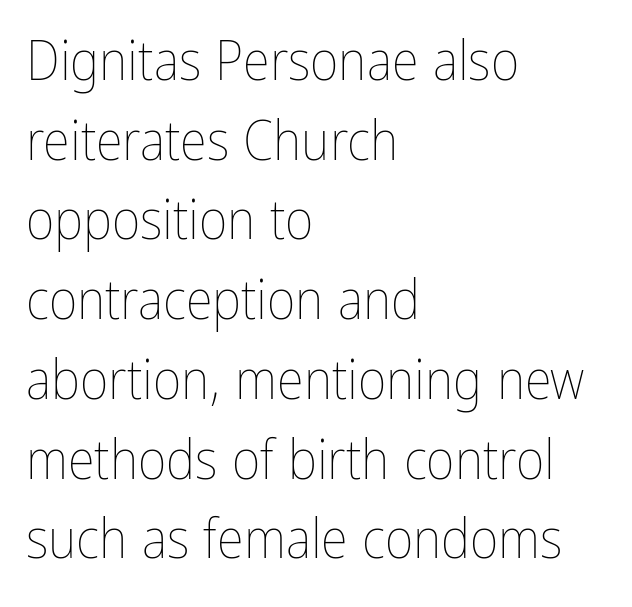
Do the characters align in a grid? No, the font is proportional. Stems here are at most as thick as an everyday book face. A roman cut, with each character standing at attention. Notice how the passage keeps a crisp vertical edge on the left only. Look at the tracking — it's just the regular setting, nothing added.
